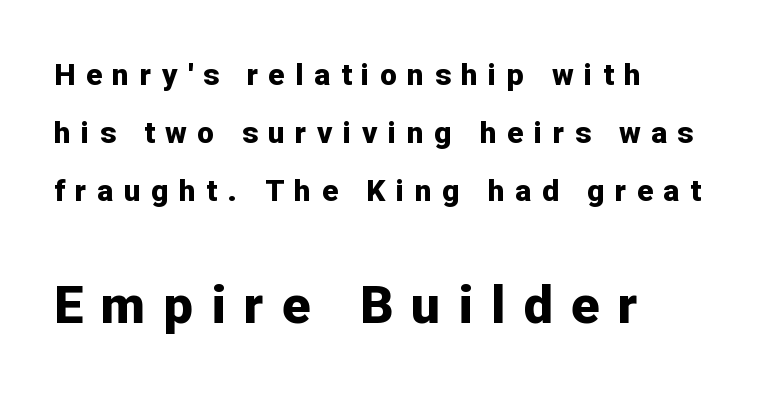
Style check: upright. How heavy is the stroke? Heavy — this is a bold. The baseline area is clear. This sample is left-justified, so line endings fall wherever the words run out. Leading: increased. The horizontal fit of the characters is loose and conspicuously gappy.
